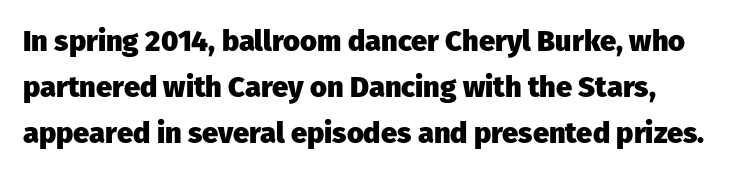
The area under the type is left untouched. Does extra space separate the letters? No, they use regular spacing. I'd describe the lettering as bold — thick and assertive. Tall strokes in this sample are plumb rather than angled. Each letter's strokes conclude bluntly, with no projecting serifs. The face used here is proportionally spaced, like ordinary book or web type.
